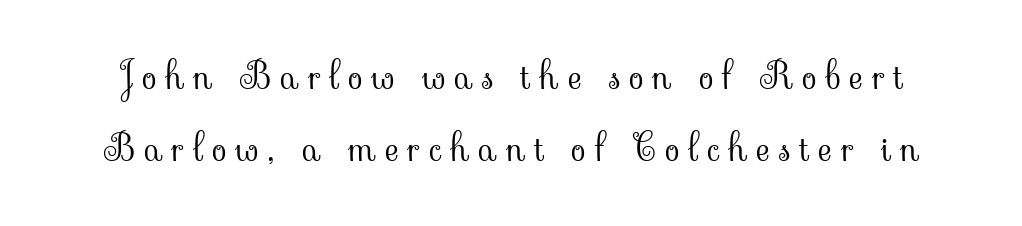
{"serif": "yes", "italic": "no", "bold": "no", "weight": "light", "width": "normal", "stroke_contrast": "low", "x_height": "small", "monospaced": "no", "underline": "no", "line_spacing": "loose", "line_spacing_ratio": 1.9, "letter_spacing": "wide", "letter_spacing_em": 0.24, "glyph_px": 38}
